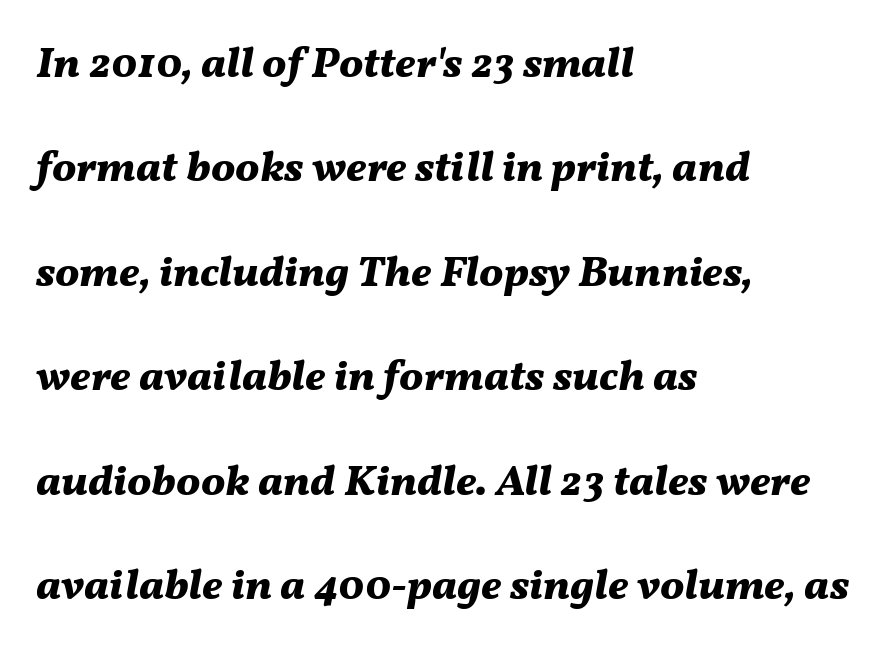
Q: Is the text bold? A: Yes.
Q: Is the text italic (slanted)? A: Yes, it leans right by about 11 degrees.
Q: Is the text underlined? A: No.
Q: How is the paragraph aligned? A: Left-aligned.
Q: Is the spacing between letters normal or unusually wide? A: Normal.
Q: Is the spacing between lines tight, normal or loose? A: Loose.
Q: Width (condensed, normal, or wide)? A: Normal.
Q: Stroke contrast? A: Medium.
Q: x-height? A: Medium.
Q: Monospaced? A: No.
